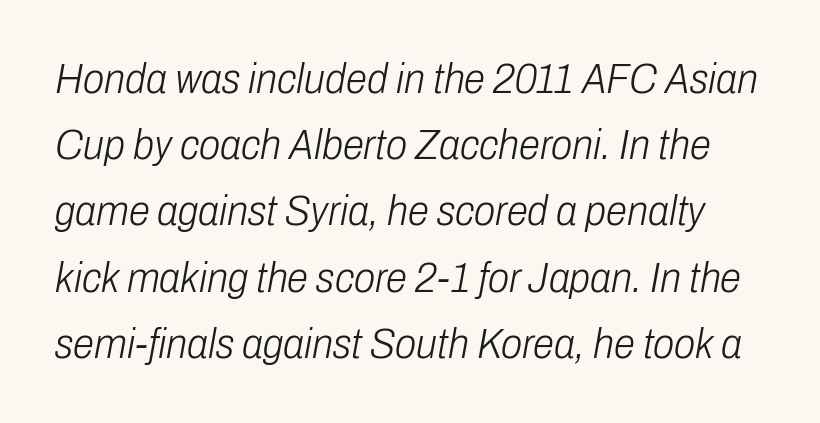
The image shows 43 px light, condensed type, italic (leaning right); set normal line spacing (1.54x), normal letter spacing, not underlined; low stroke contrast and a medium x-height.
